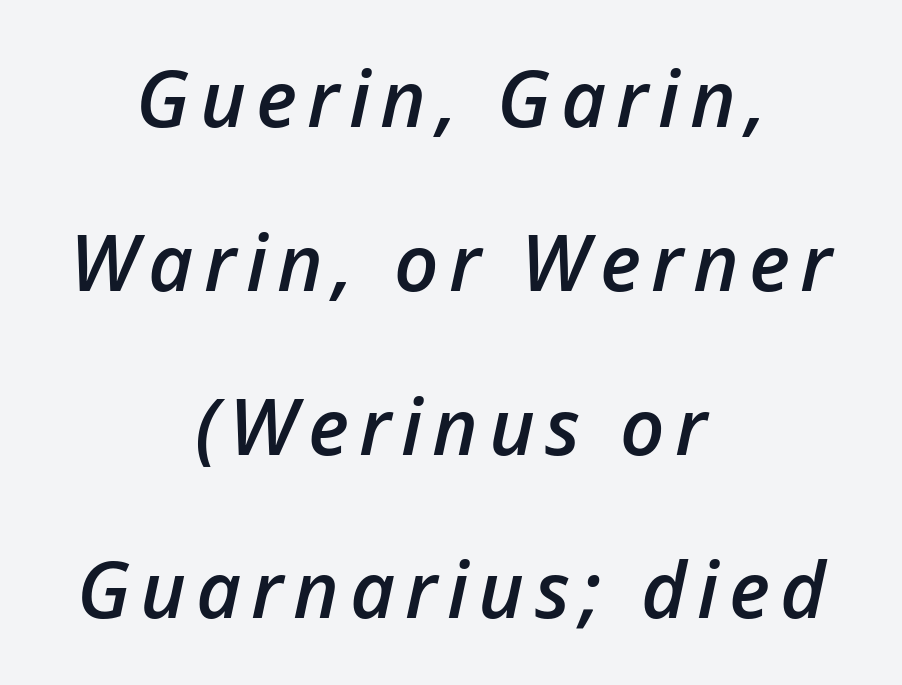
Q: Is the text bold? A: Semi-bold.
Q: Is the text italic (slanted)? A: Yes, it leans right by about 12 degrees.
Q: Is the text underlined? A: No.
Q: How is the paragraph aligned? A: Centered.
Q: Is the spacing between lines tight, normal or loose? A: Loose.
Q: Width (condensed, normal, or wide)? A: Normal.
Q: Stroke contrast? A: Low.
Q: x-height? A: Medium.
Q: Monospaced? A: No.
